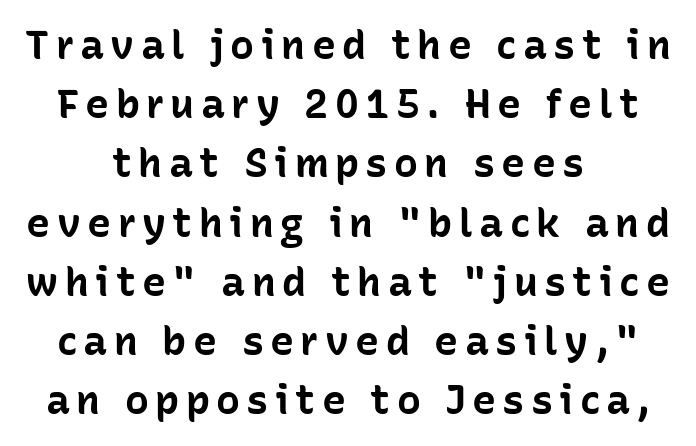
The image shows 40 px bold sans-serif type, upright; set centered, normal line spacing (1.48x), not underlined; low stroke contrast and a medium x-height.
